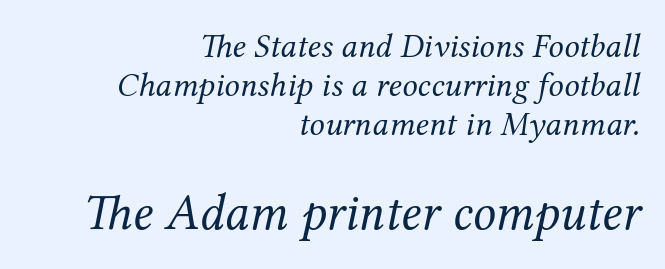
The image shows 51 px regular-weight serif type, italic (leaning right); set right-aligned, tight line spacing (1.14x), normal letter spacing, not underlined; the second (bottom) block is 1.5x larger; medium stroke contrast and a medium x-height.
